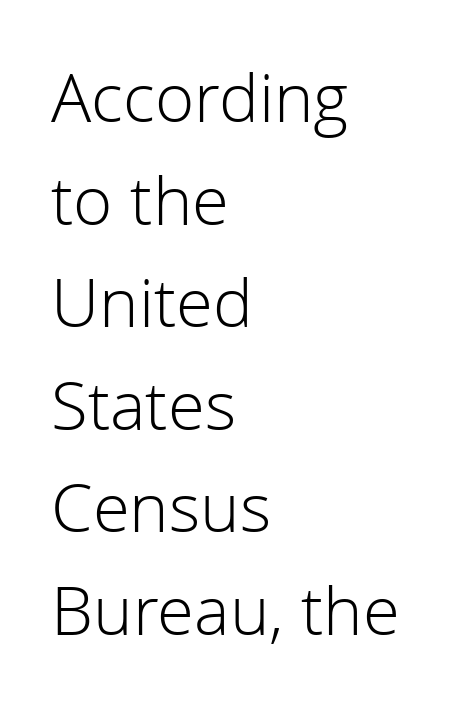
The passage shown is typeset with a sans-serif family. The compositor pushed each line to the left boundary. The glyphs are unaccompanied by any horizontal stroke below them. The letterforms sit at book weight or below. Rows of type keep a routine distance in the vertical direction. Look at the tracking — it's just the regular setting, nothing added.
